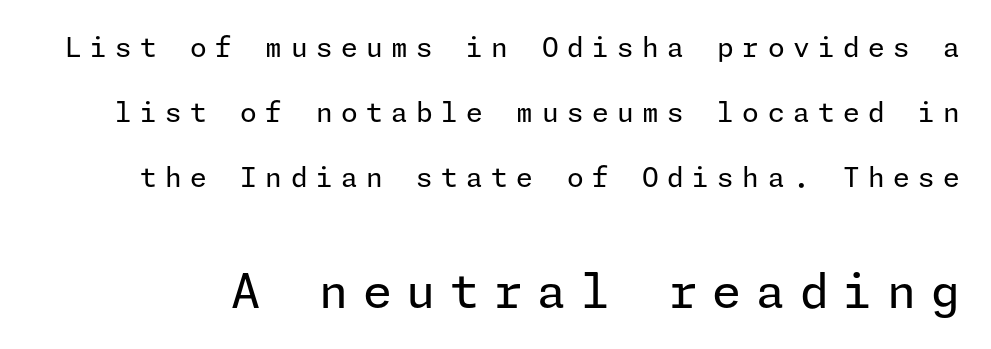
The image shows 47 px regular-weight sans-serif type, upright; set loose line spacing (2.4x), unusually wide letter spacing (+0.31 em), not underlined; the second (bottom) block is 1.74x larger; low stroke contrast and a medium x-height.
